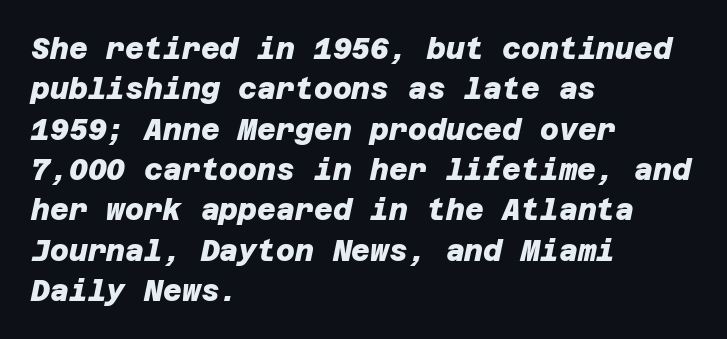
{"serif": "no", "bold": "yes", "weight": "heavy", "width": "normal", "stroke_contrast": "low", "x_height": "large", "underline": "no", "align": "left", "line_spacing": "normal", "line_spacing_ratio": 1.39, "letter_spacing": "normal", "letter_spacing_em": 0.0, "glyph_px": 29}
